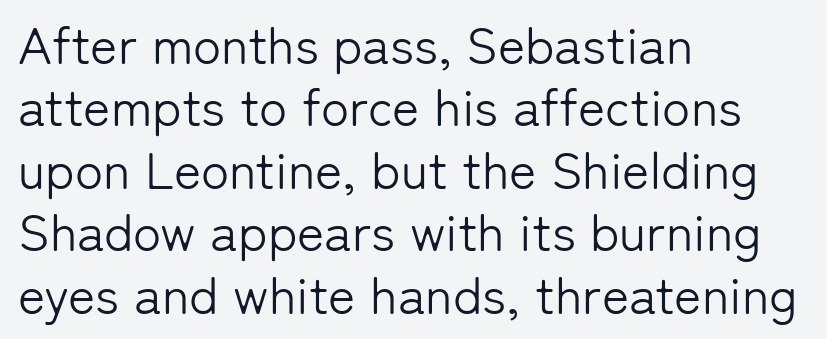
The image shows 52 px light sans-serif type, upright; set left-aligned, line spacing 1.2x, normal letter spacing, not underlined; low stroke contrast and a medium x-height.
